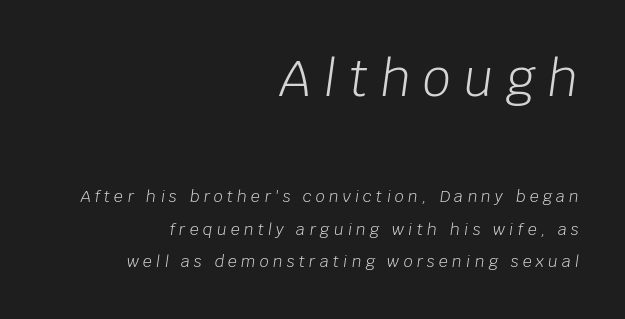
{"italic": "yes", "lean": "right", "slant_degrees": 8, "bold": "no", "weight": "light", "width": "normal", "stroke_contrast": "low", "x_height": "large", "monospaced": "no", "underline": "no", "align": "right", "line_spacing": "loose", "line_spacing_ratio": 2.04, "letter_spacing": "wide", "letter_spacing_em": 0.26, "larger_block": "first", "size_ratio": 3.06, "glyph_px": 49}
